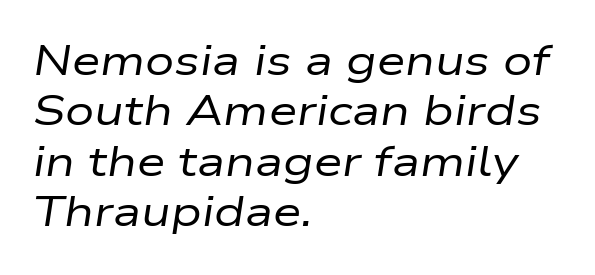
Q: Is the text bold? A: No.
Q: Is the text italic (slanted)? A: Yes, it leans right by about 9 degrees.
Q: Is the text underlined? A: No.
Q: How is the paragraph aligned? A: Left-aligned.
Q: Is the spacing between letters normal or unusually wide? A: Normal.
Q: Width (condensed, normal, or wide)? A: Wide.
Q: Stroke contrast? A: Low.
Q: x-height? A: Medium.
Q: Monospaced? A: No.
